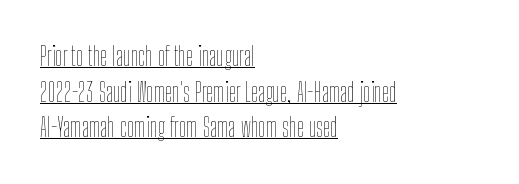
The image shows 26 px text type, upright; set left-aligned, normal line spacing (1.37x), normal letter spacing, underlined.
